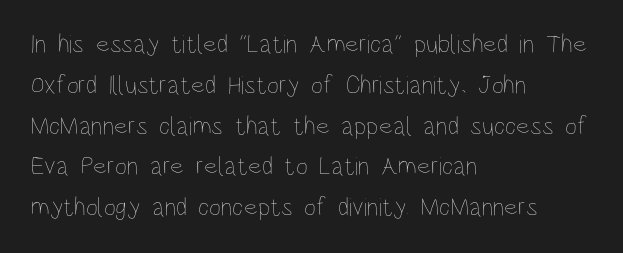
The image shows 26 px text type, upright; set left-aligned, normal line spacing (1.57x), normal letter spacing, not underlined.
